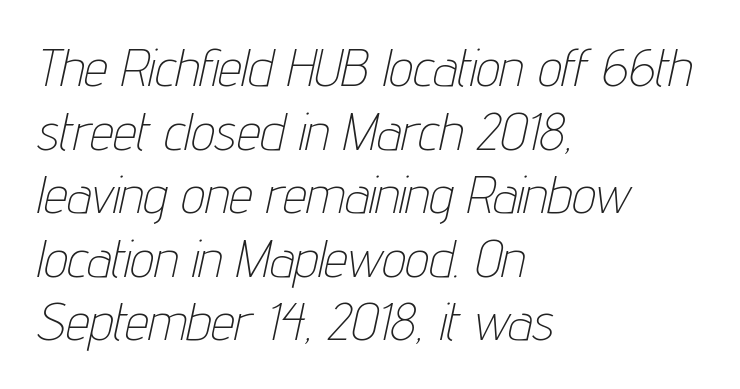
The rendering applies a slant to the glyphs. Weight class: somewhere from thin through regular. Words appear dense and cohesive because spacing is normal. Reading down the block, your eye returns to a fixed left position each line. Character widths vary here, with narrow letters taking less room than wide ones.
